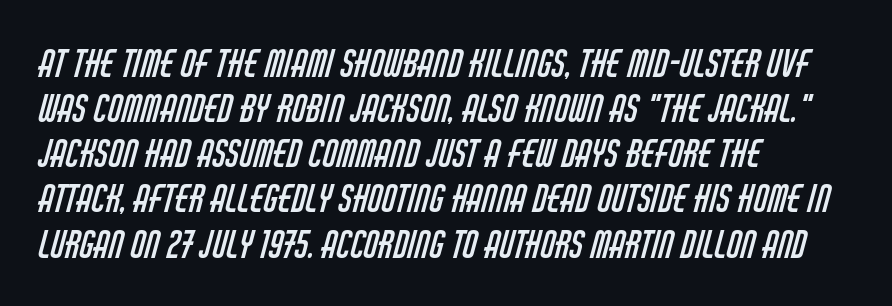
Q: Is the text bold? A: No.
Q: Is the typeface a serif or a sans-serif typeface? A: Sans-serif.
Q: Is the text underlined? A: No.
Q: How is the paragraph aligned? A: Left-aligned.
Q: Is the spacing between letters normal or unusually wide? A: Normal.
Q: Width (condensed, normal, or wide)? A: Condensed.
Q: Stroke contrast? A: Low.
Q: x-height? A: Large.
Q: Monospaced? A: No.
